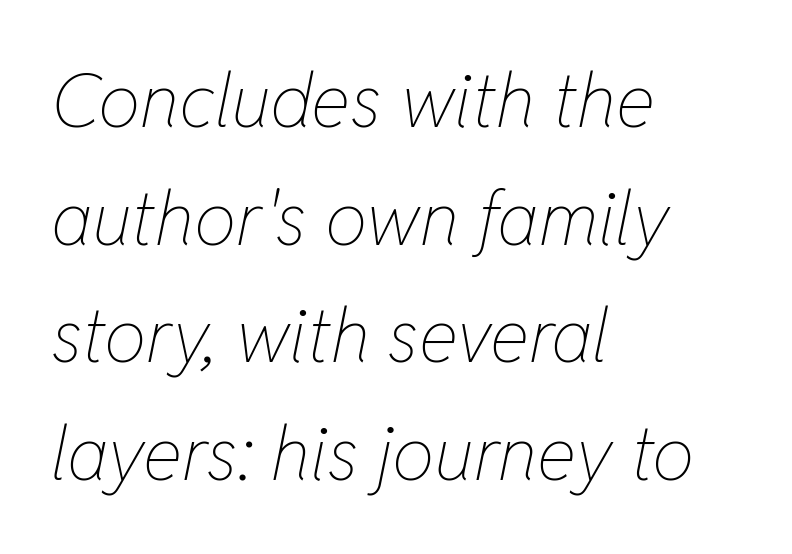
The glyphs look as if they've been sheared to an angle. Regarding leading, the lines here are spaced in the standard way. Words float on clear page, feet unadorned. Each stroke keeps to a modest, everyday thickness or less. The text block is weighted toward the left margin, trailing off unevenly rightward.
